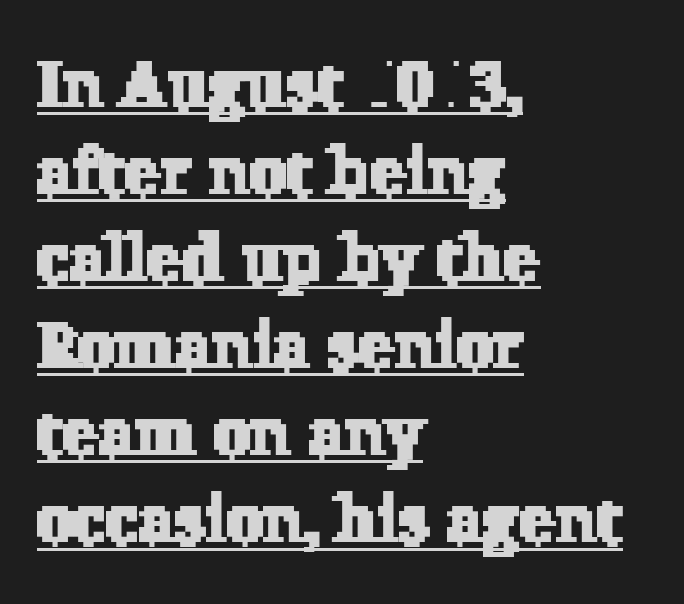
Q: Is the typeface a serif or a sans-serif typeface? A: Serif.
Q: Is the text underlined? A: Yes.
Q: How is the paragraph aligned? A: Left-aligned.
Q: Is the spacing between letters normal or unusually wide? A: Normal.
Q: Is the spacing between lines tight, normal or loose? A: Normal.
Q: Width (condensed, normal, or wide)? A: Normal.
Q: Stroke contrast? A: Low.
Q: x-height? A: Medium.
Q: Monospaced? A: No.
